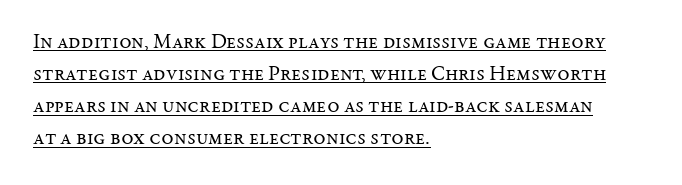
Inter-character spacing is left at the font's built-in metrics. Layout note: lines flush left. Students, observe: this is what conventionally led text looks like. You can tell it's not italic because the verticals are truly vertical.
